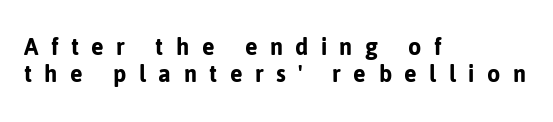
Q: Is the text italic (slanted)? A: No, it is upright.
Q: Is the text underlined? A: No.
Q: How is the paragraph aligned? A: Left-aligned.
Q: Is the spacing between letters normal or unusually wide? A: Unusually wide.
Q: Is the spacing between lines tight, normal or loose? A: Tight.
